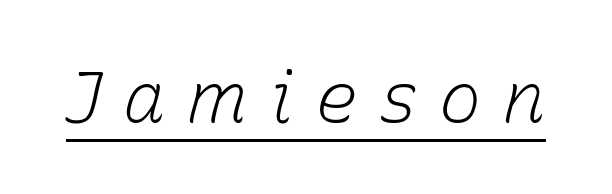
Q: Is the text bold? A: No.
Q: Is the text italic (slanted)? A: Yes, it leans right by about 15 degrees.
Q: Is the text underlined? A: Yes.
Q: Is the spacing between letters normal or unusually wide? A: Unusually wide.
Q: Width (condensed, normal, or wide)? A: Normal.
Q: Stroke contrast? A: Low.
Q: x-height? A: Medium.
Q: Monospaced? A: No.
